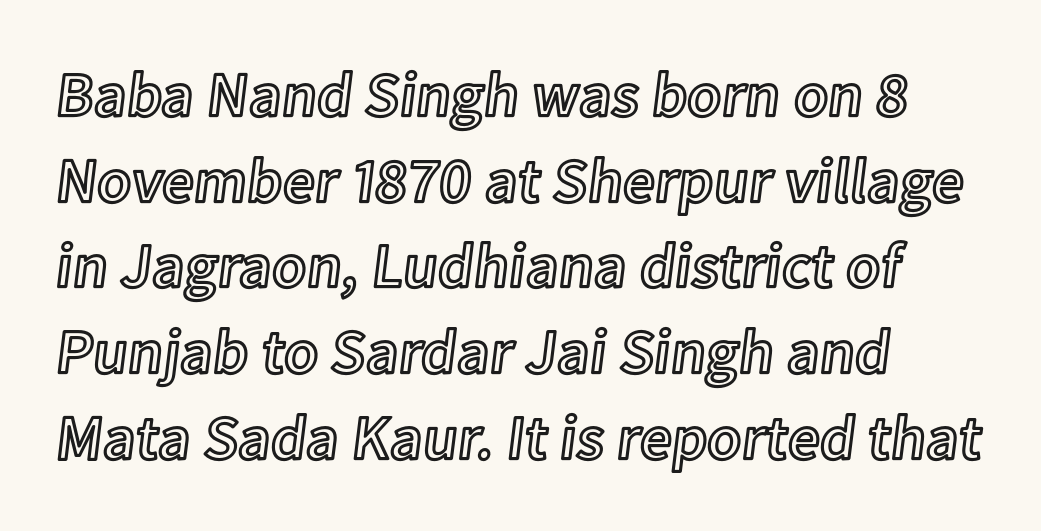
The image shows 63 px text type; set left-aligned, normal line spacing (1.36x), normal letter spacing, not underlined; a medium x-height.
